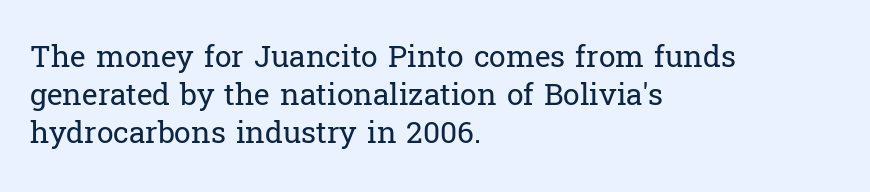
The image shows 30 px regular-weight serif type, upright; set left-aligned, normal line spacing (1.27x), normal letter spacing, not underlined; low stroke contrast and a medium x-height.
